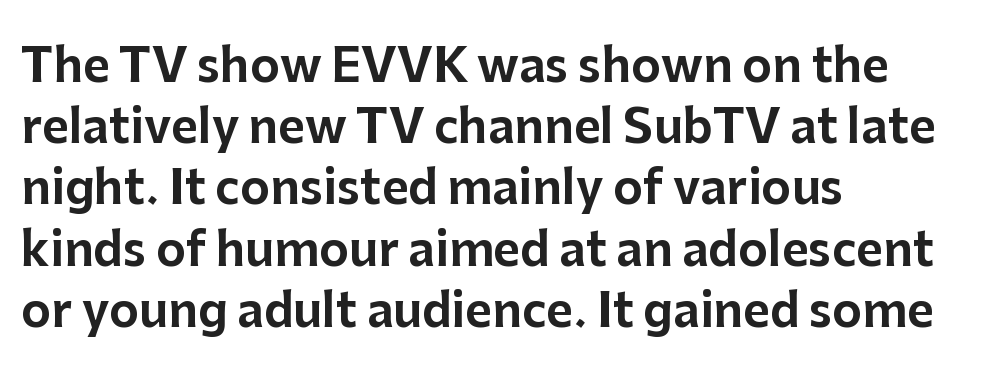
Whoever set this chose a conventional vertical rhythm. In CSS terms this would be text-align: left. Is this a sans? Yes — the strokes have no serifs. A typesetter would mark this as roman, not italic. Nobody touched the tracking dial on this one.
